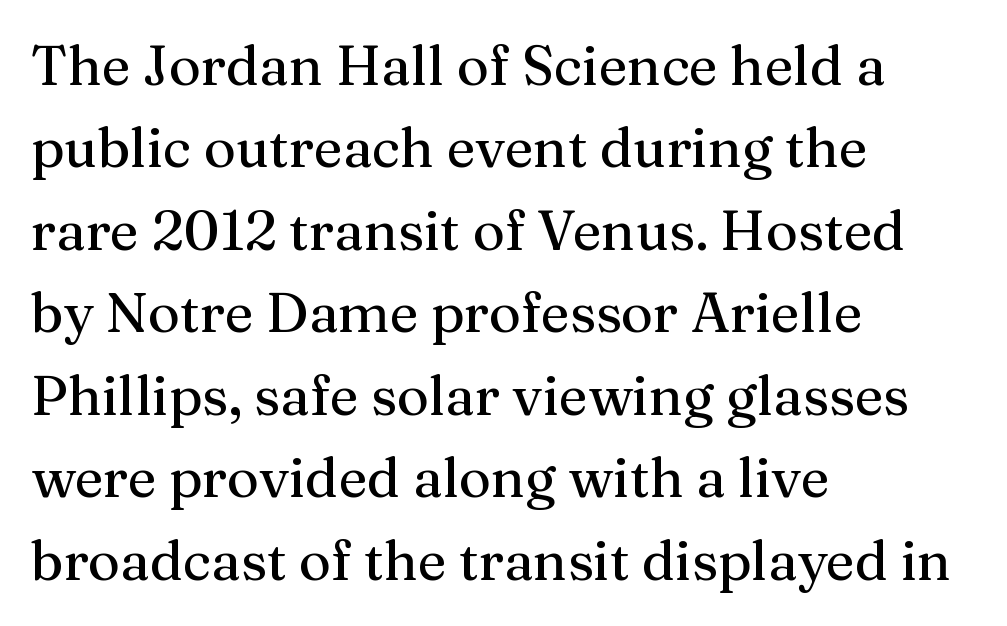
Students, observe: this is what conventionally led text looks like. Italic? Not at all — the glyphs are vertical. You could not count columns in this text — the font is proportionally spaced. Yep, those are serifs on the letters.
